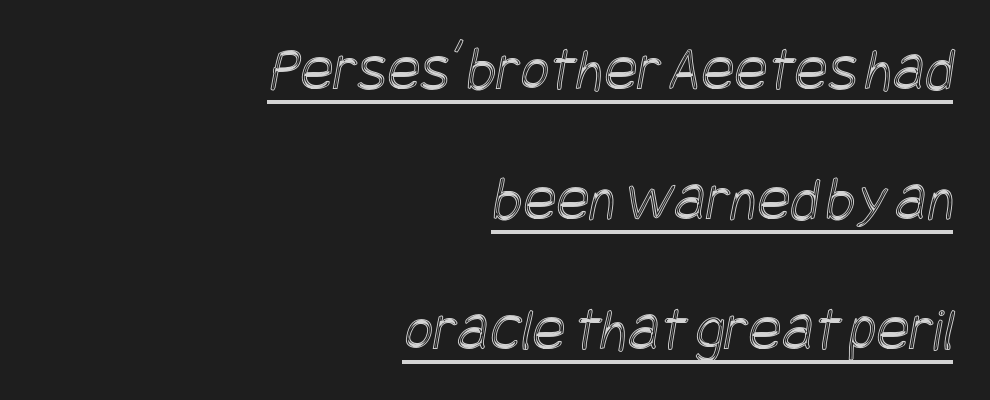
The image shows 62 px condensed type; set right-aligned, loose line spacing (2.1x), normal letter spacing, underlined; a large x-height.
